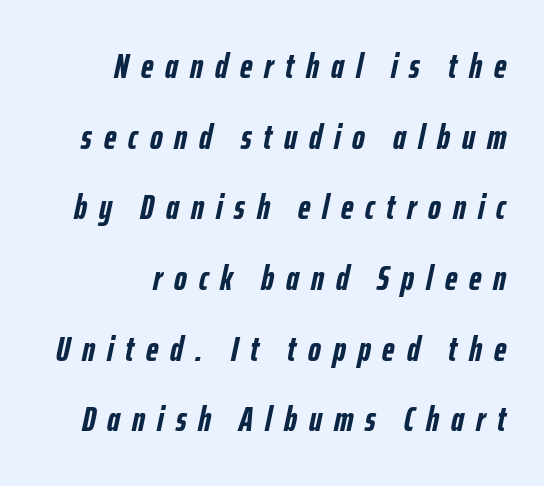
{"italic": "yes", "lean": "right", "slant_degrees": 12, "bold": "yes", "weight": "semibold", "width": "condensed", "stroke_contrast": "low", "x_height": "medium", "monospaced": "no", "underline": "no", "align": "right", "line_spacing": "loose", "line_spacing_ratio": 2.02, "letter_spacing": "wide", "letter_spacing_em": 0.34, "glyph_px": 35}
